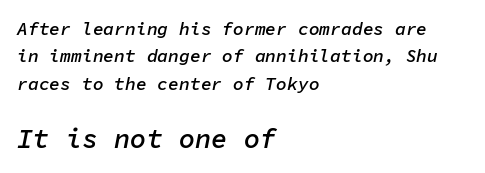
The rag falls on the right side of this text block. Rule under the text: the space is simply empty. Words appear dense and cohesive because spacing is normal. Bigger letters appear in the bottom chunk; the top chunk is reduced. Is the type bold? Partly — it's a semibold, heavier than regular but not fully bold. Students, observe: this is what conventionally led text looks like.
